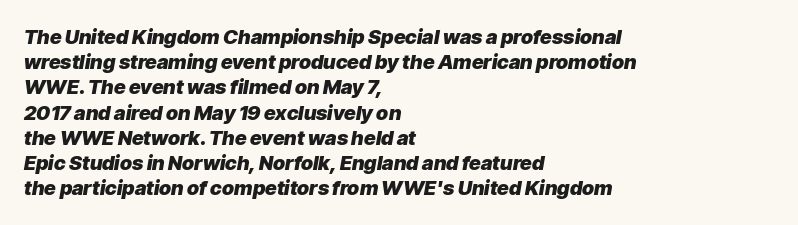
{"italic": "yes", "lean": "right", "slant_degrees": 9, "bold": "yes", "underline": "no", "align": "left", "line_spacing": "normal", "line_spacing_ratio": 1.26, "letter_spacing": "normal", "letter_spacing_em": 0.0, "glyph_px": 20}
